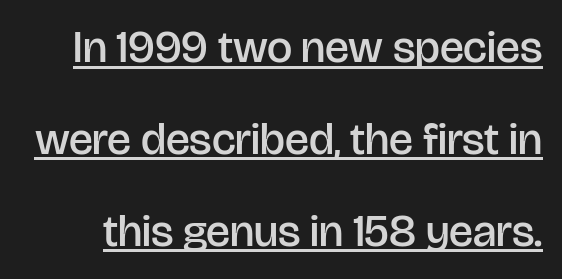
{"serif": "no", "italic": "no", "bold": "semi", "weight": "semibold", "width": "normal", "stroke_contrast": "low", "x_height": "large", "monospaced": "no", "underline": "yes", "line_spacing": "loose", "line_spacing_ratio": 2.04, "letter_spacing": "normal", "letter_spacing_em": 0.0, "glyph_px": 45}
